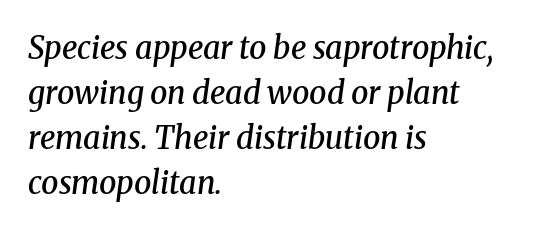
Q: Is the text bold? A: Semi-bold.
Q: Is the text italic (slanted)? A: Yes, it leans right by about 8 degrees.
Q: Is the typeface a serif or a sans-serif typeface? A: Serif.
Q: Is the text underlined? A: No.
Q: How is the paragraph aligned? A: Left-aligned.
Q: Is the spacing between letters normal or unusually wide? A: Normal.
Q: Is the spacing between lines tight, normal or loose? A: Normal.
Q: Width (condensed, normal, or wide)? A: Normal.
Q: Stroke contrast? A: Medium.
Q: x-height? A: Medium.
Q: Monospaced? A: No.
